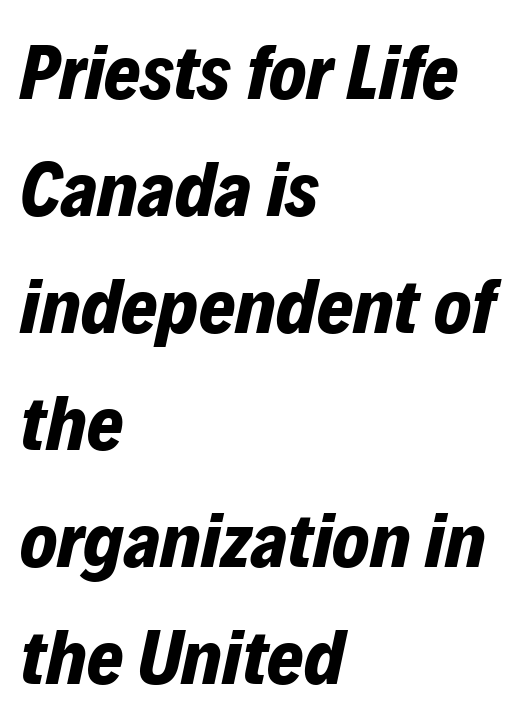
The image shows 78 px bold type, italic (leaning right); set left-aligned, normal line spacing (1.5x), normal letter spacing, not underlined; low stroke contrast and a medium x-height.
